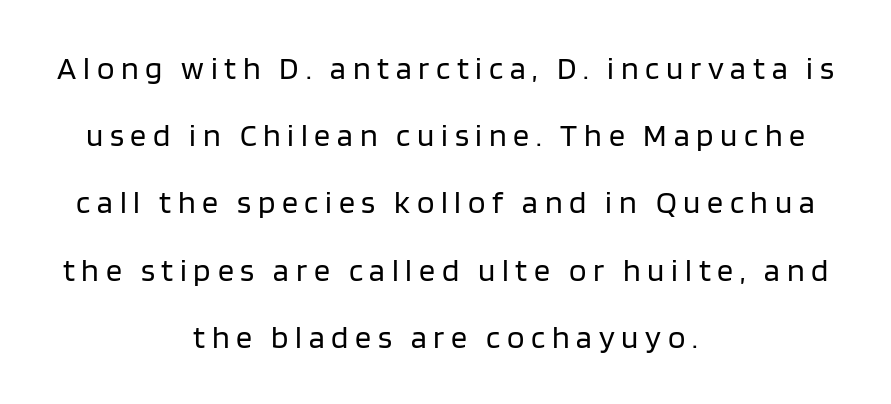
Q: Is the text bold? A: No.
Q: Is the text italic (slanted)? A: No, it is upright.
Q: Is the typeface a serif or a sans-serif typeface? A: Sans-serif.
Q: Is the text underlined? A: No.
Q: How is the paragraph aligned? A: Centered.
Q: Is the spacing between letters normal or unusually wide? A: Unusually wide.
Q: Is the spacing between lines tight, normal or loose? A: Loose.
Q: Width (condensed, normal, or wide)? A: Normal.
Q: Stroke contrast? A: Low.
Q: x-height? A: Large.
Q: Monospaced? A: No.
